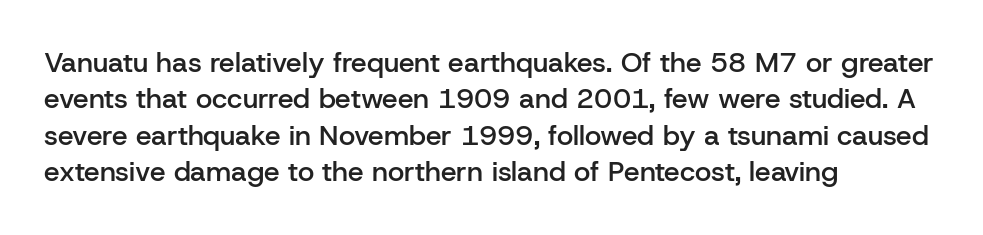
The image shows 28 px semibold sans-serif type, upright; set left-aligned, normal line spacing (1.3x), normal letter spacing, not underlined; low stroke contrast and a medium x-height.
